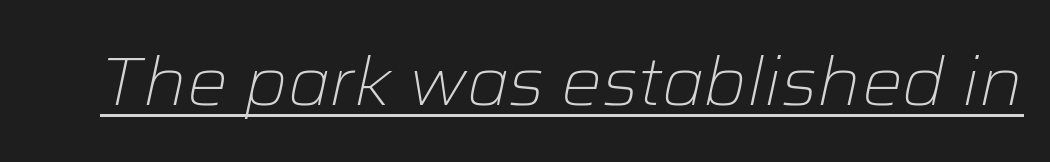
Q: Is the text bold? A: No.
Q: Is the text italic (slanted)? A: Yes, it leans right by about 12 degrees.
Q: Is the text underlined? A: Yes.
Q: Is the spacing between letters normal or unusually wide? A: Normal.
Q: Width (condensed, normal, or wide)? A: Normal.
Q: Stroke contrast? A: Low.
Q: x-height? A: Medium.
Q: Monospaced? A: No.
